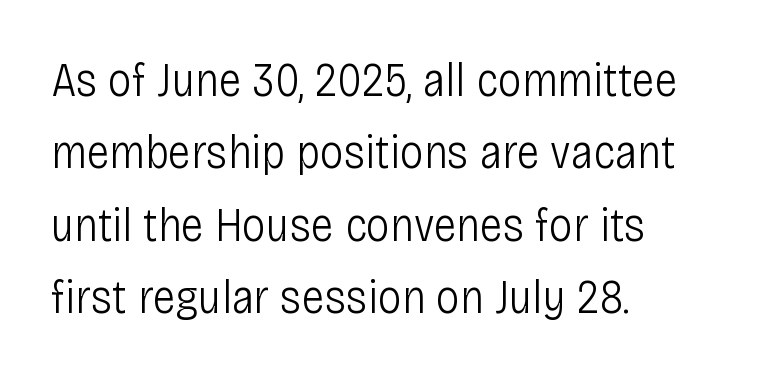
{"serif": "no", "italic": "no", "bold": "no", "weight": "light", "width": "condensed", "stroke_contrast": "low", "x_height": "large", "monospaced": "no", "underline": "no", "align": "left", "line_spacing": "normal", "line_spacing_ratio": 1.51, "letter_spacing": "normal", "letter_spacing_em": 0.0, "glyph_px": 48}
